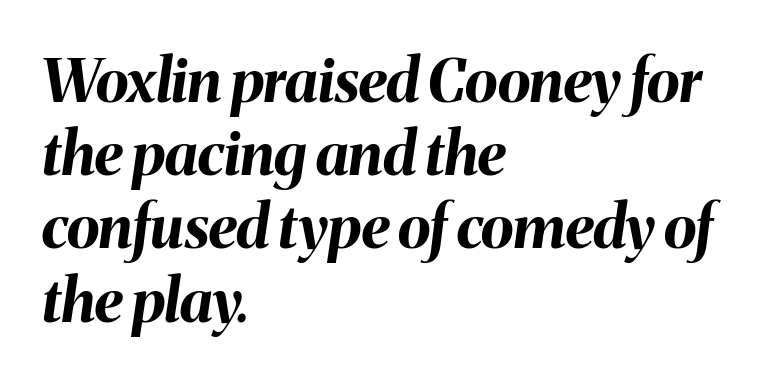
{"italic": "yes", "lean": "right", "slant_degrees": 8, "bold": "yes", "weight": "bold", "width": "normal", "stroke_contrast": "medium", "x_height": "medium", "monospaced": "no", "underline": "no", "align": "left", "line_spacing_ratio": 1.22, "letter_spacing": "normal", "letter_spacing_em": 0.0, "glyph_px": 60}
